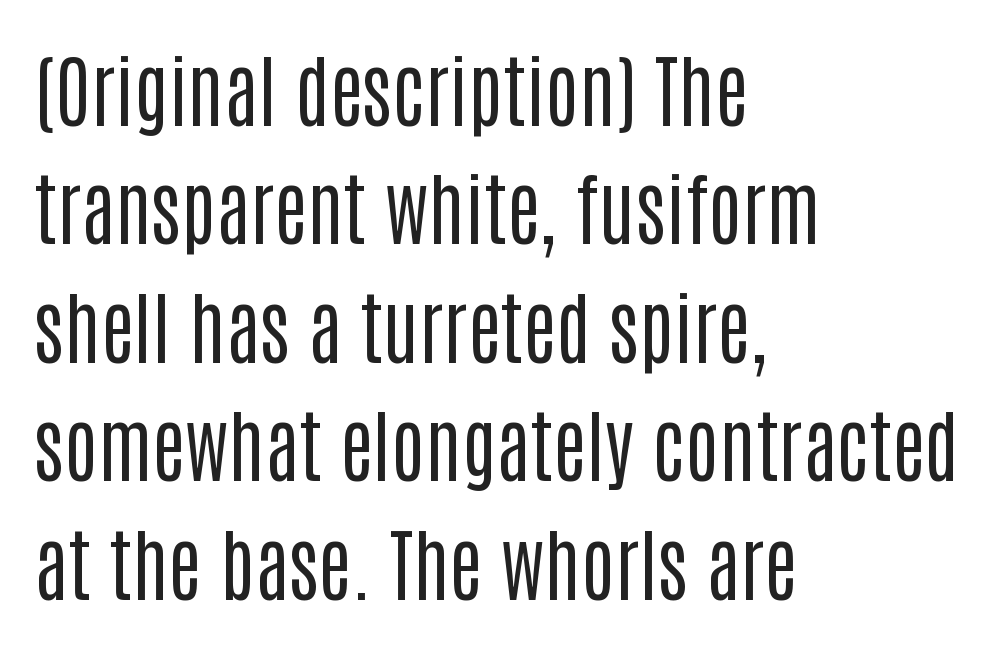
{"serif": "no", "italic": "no", "bold": "no", "weight": "regular", "width": "condensed", "stroke_contrast": "low", "x_height": "large", "monospaced": "no", "underline": "no", "align": "left", "line_spacing": "normal", "line_spacing_ratio": 1.5, "letter_spacing": "normal", "letter_spacing_em": 0.0, "glyph_px": 79}
